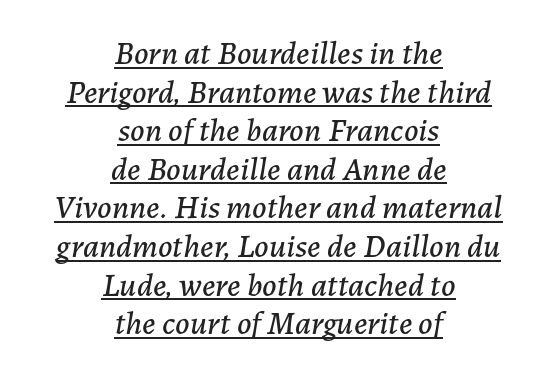
Q: Is the text italic (slanted)? A: Yes, it leans right by about 7 degrees.
Q: Is the text underlined? A: Yes.
Q: How is the paragraph aligned? A: Centered.
Q: Is the spacing between letters normal or unusually wide? A: Normal.
Q: Width (condensed, normal, or wide)? A: Normal.
Q: Stroke contrast? A: Low.
Q: x-height? A: Medium.
Q: Monospaced? A: No.
